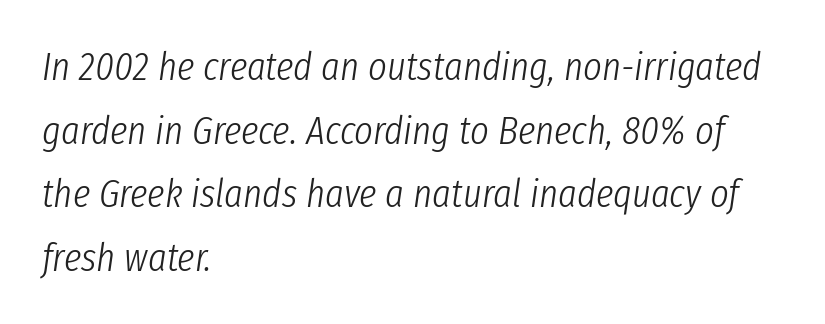
{"italic": "yes", "lean": "right", "slant_degrees": 8, "bold": "no", "weight": "light", "width": "condensed", "stroke_contrast": "low", "x_height": "medium", "monospaced": "no", "underline": "no", "align": "left", "line_spacing": "normal", "line_spacing_ratio": 1.59, "letter_spacing": "normal", "letter_spacing_em": 0.0, "glyph_px": 40}
